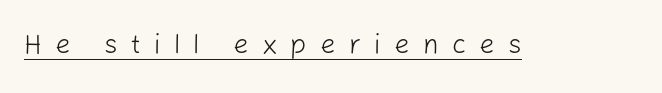
What stands out about the letter spacing? Its width — letters are far apart. The rendering uses the underline text-decoration. The letters stand straight up with perfectly vertical stems. No extra ink here — the face is not bold.
